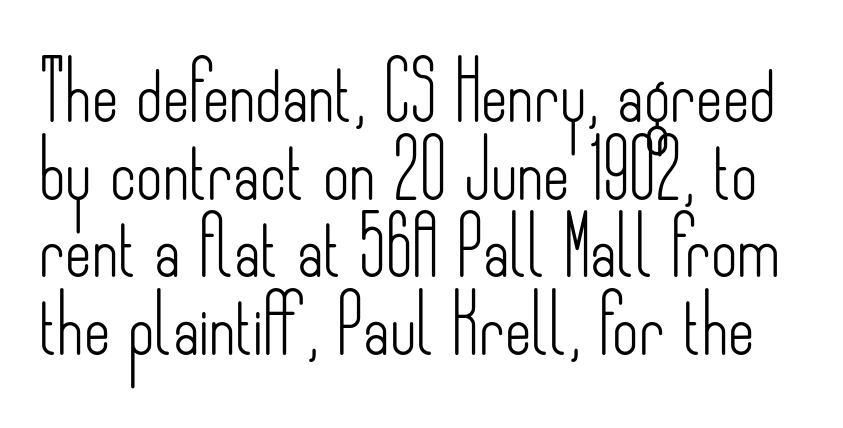
The image shows 57 px light, condensed sans-serif type, upright; set normal line spacing (1.36x), normal letter spacing, not underlined; low stroke contrast and a small x-height.
